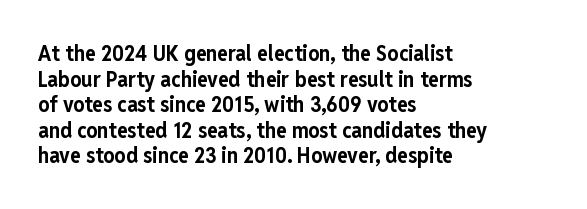
The image shows 22 px bold type, upright; set left-aligned, line spacing 1.16x, normal letter spacing, not underlined.
